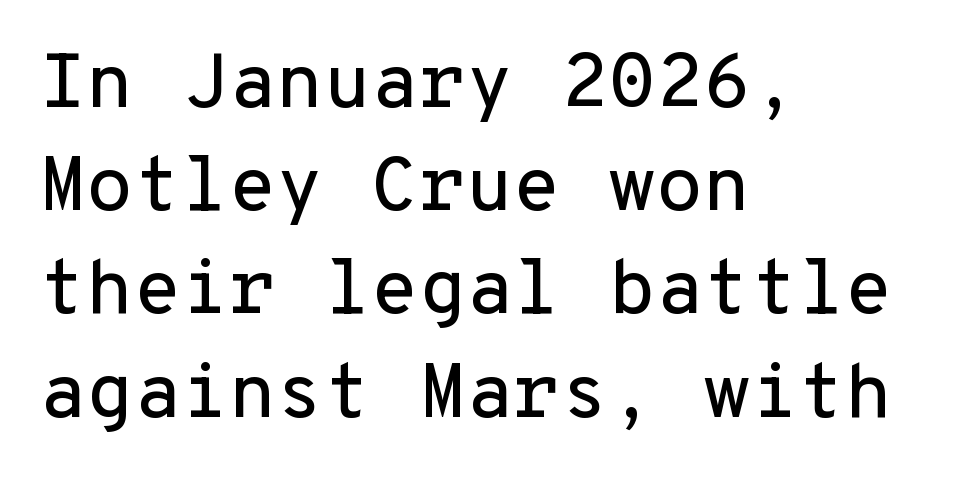
These lines are rendered in a fixed-pitch font. Ordinary non-slanted type is in use. This sample uses a sans-serif face. Honestly, there is no underline to notice here at all.
